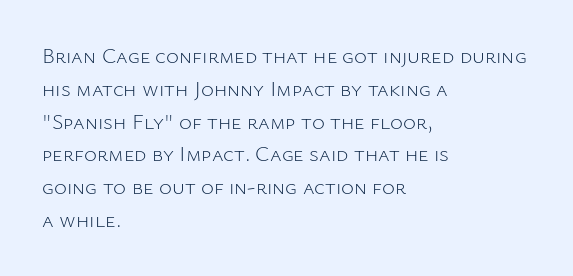
Q: Is the text bold? A: No.
Q: Is the text italic (slanted)? A: No, it is upright.
Q: Is the text underlined? A: No.
Q: How is the paragraph aligned? A: Left-aligned.
Q: Is the spacing between letters normal or unusually wide? A: Normal.
Q: Is the spacing between lines tight, normal or loose? A: Normal.
